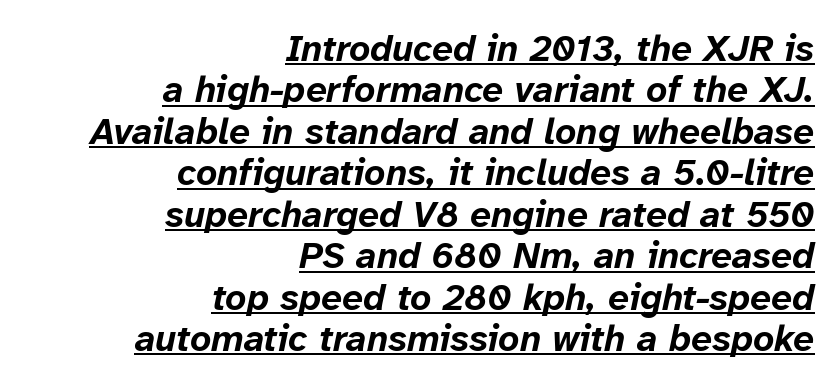
The image shows 37 px bold type, italic (leaning right); set right-aligned, tight line spacing (1.12x), normal letter spacing, underlined; low stroke contrast and a medium x-height.
